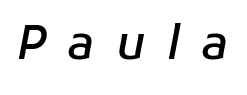
Strokes here are thickened, but only to semibold level. Underline: absent. Rendered with sloped, italic letterforms. The rendering inserts visible extra space after every character. Character widths vary here, with narrow letters taking less room than wide ones.
